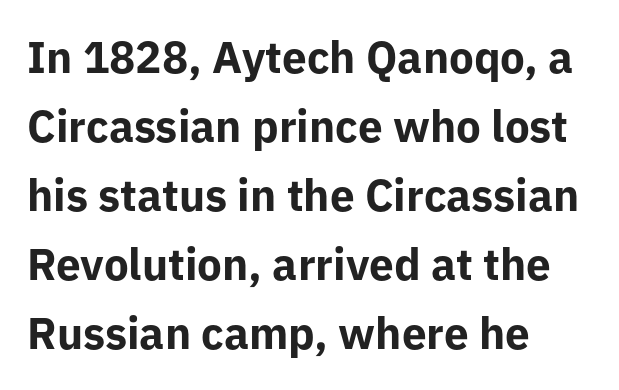
The image shows 44 px bold sans-serif type, upright; set left-aligned, normal line spacing (1.57x), normal letter spacing, not underlined; low stroke contrast and a medium x-height.
